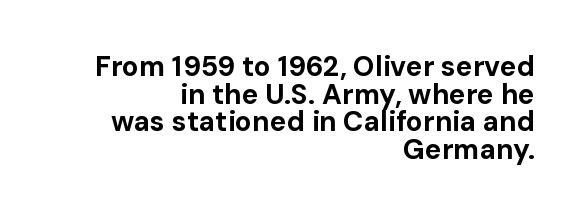
Q: Is the text bold? A: Yes.
Q: Is the text italic (slanted)? A: No, it is upright.
Q: Is the typeface a serif or a sans-serif typeface? A: Sans-serif.
Q: Is the text underlined? A: No.
Q: How is the paragraph aligned? A: Right-aligned.
Q: Is the spacing between letters normal or unusually wide? A: Normal.
Q: Is the spacing between lines tight, normal or loose? A: Tight.
Q: Width (condensed, normal, or wide)? A: Normal.
Q: Stroke contrast? A: Low.
Q: x-height? A: Medium.
Q: Monospaced? A: No.
